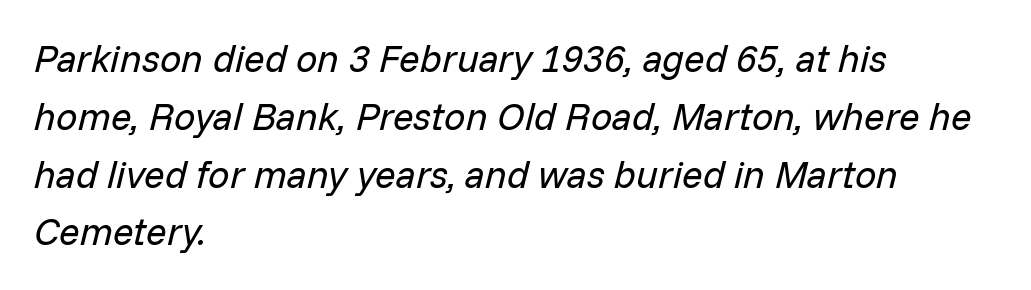
A typesetter would call this leading conventional body-copy spacing. A typesetter would call this zero additional tracking. The gap between lines stays unmarked. Reading down the block, your eye returns to a fixed left position each line. Here the designer chose a conventional face with non-uniform glyph widths. The typesetting does not lean heavy: it is not bold.
